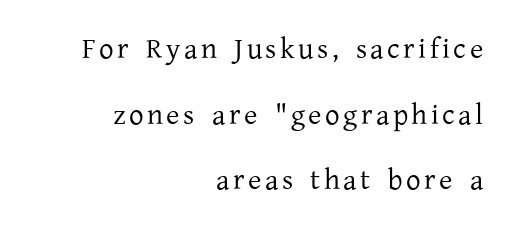
{"serif": "yes", "italic": "no", "bold": "no", "weight": "regular", "width": "normal", "stroke_contrast": "low", "x_height": "medium", "monospaced": "no", "underline": "no", "align": "right", "line_spacing": "loose", "line_spacing_ratio": 2.26, "glyph_px": 29}
